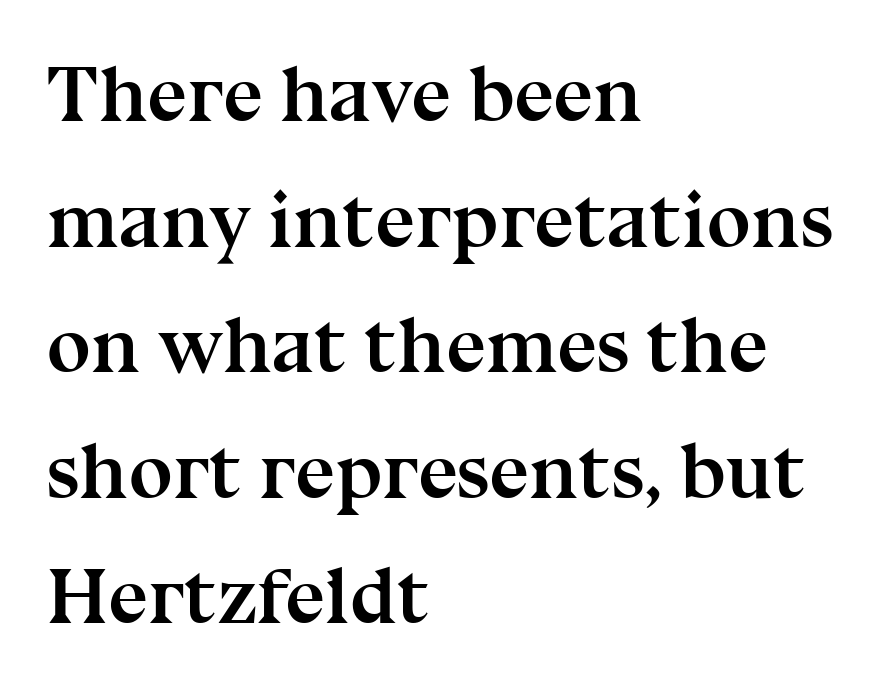
The image shows 79 px semibold serif type, upright; set left-aligned, normal line spacing (1.59x), normal letter spacing, not underlined; medium stroke contrast and a medium x-height.
